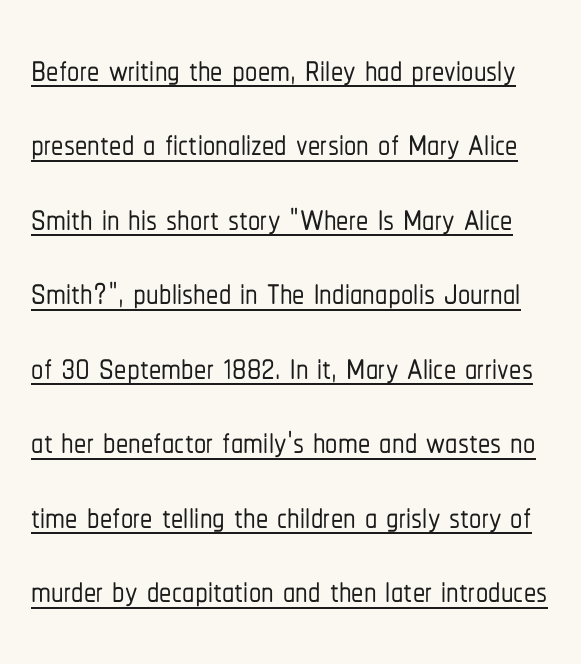
If you drew a line through each stem, it would be perfectly vertical. Short note: letters normally spaced. Whoever set this chose a conventional vertical rhythm. The passage shown is typed in a proportional face where columns would drift. Is there an underline? Yes — a line sits under the letters.
